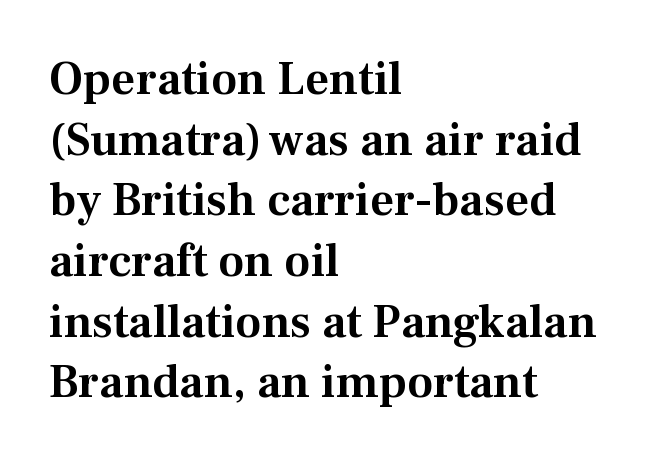
Q: Is the text italic (slanted)? A: No, it is upright.
Q: Is the typeface a serif or a sans-serif typeface? A: Serif.
Q: Is the text underlined? A: No.
Q: How is the paragraph aligned? A: Left-aligned.
Q: Is the spacing between letters normal or unusually wide? A: Normal.
Q: Is the spacing between lines tight, normal or loose? A: Normal.
Q: Width (condensed, normal, or wide)? A: Normal.
Q: Stroke contrast? A: Medium.
Q: x-height? A: Medium.
Q: Monospaced? A: No.
